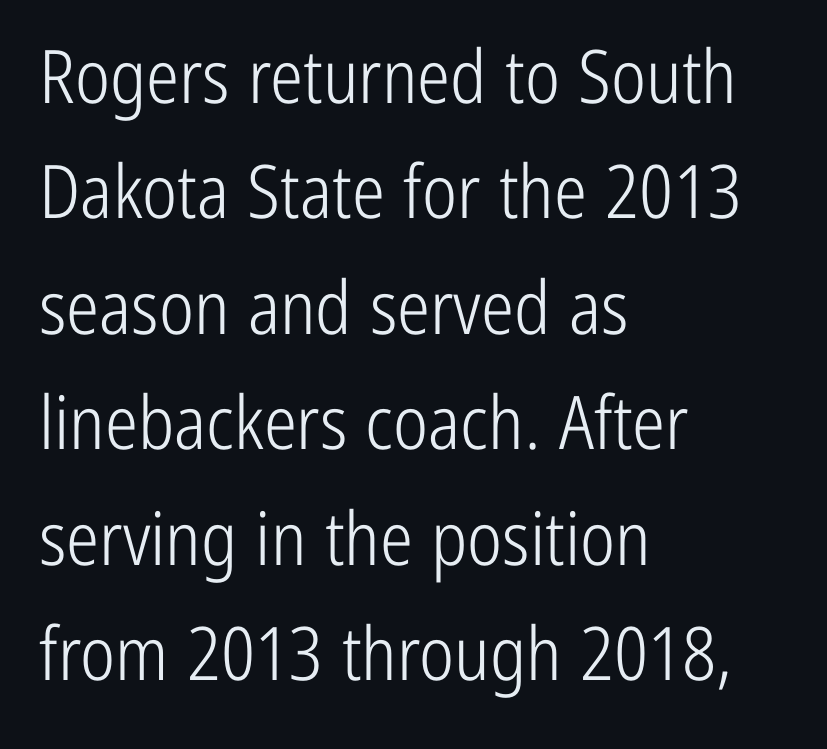
The image shows 74 px light, condensed sans-serif type, upright; set left-aligned, normal line spacing (1.56x), normal letter spacing, not underlined; low stroke contrast and a medium x-height.
